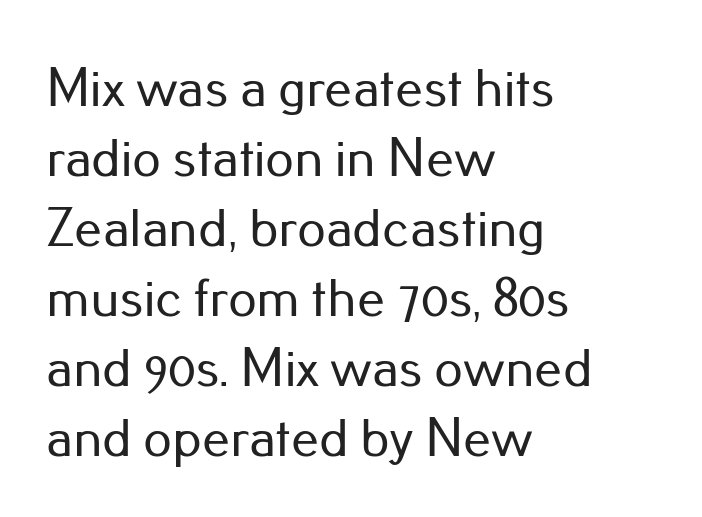
Q: Is the text italic (slanted)? A: No, it is upright.
Q: Is the typeface a serif or a sans-serif typeface? A: Sans-serif.
Q: Is the text underlined? A: No.
Q: How is the paragraph aligned? A: Left-aligned.
Q: Is the spacing between letters normal or unusually wide? A: Normal.
Q: Is the spacing between lines tight, normal or loose? A: Normal.
Q: Width (condensed, normal, or wide)? A: Normal.
Q: Stroke contrast? A: Low.
Q: x-height? A: Small.
Q: Monospaced? A: No.
